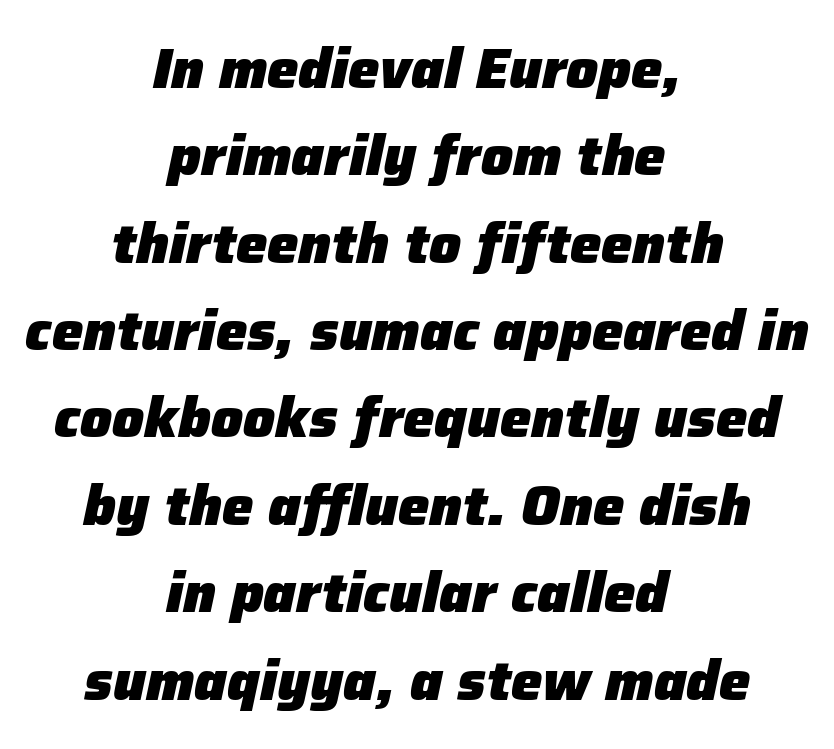
The image shows 56 px heavy type, italic (leaning right); set centered, normal line spacing (1.56x), normal letter spacing, not underlined; low stroke contrast and a medium x-height.
